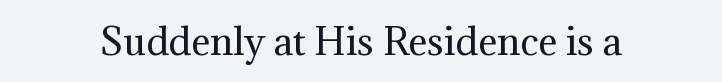
The image shows 36 px regular-weight serif type, upright; set normal letter spacing, not underlined; medium stroke contrast and a medium x-height.
